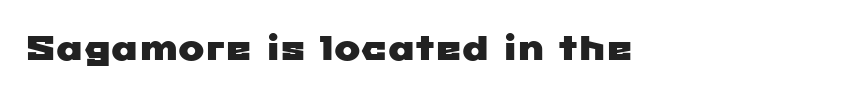
Q: Is the typeface a serif or a sans-serif typeface? A: Sans-serif.
Q: Is the text underlined? A: No.
Q: Is the spacing between letters normal or unusually wide? A: Normal.
Q: Width (condensed, normal, or wide)? A: Wide.
Q: Stroke contrast? A: Low.
Q: x-height? A: Medium.
Q: Monospaced? A: No.
